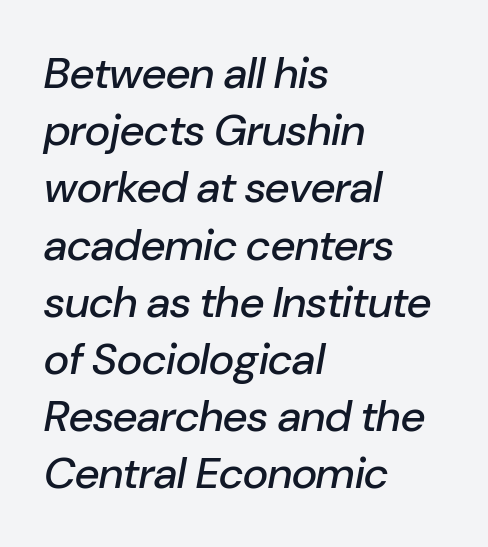
Only glyphs here, with clear space below each row. The face used here is proportionally spaced, like ordinary book or web type. The vertical gap from one line to the next is medium. The face used here is rendered with its standard letterfit. An italicized treatment has been applied to the whole sample. If you drew a ruler down the left edge, every line would touch it.
